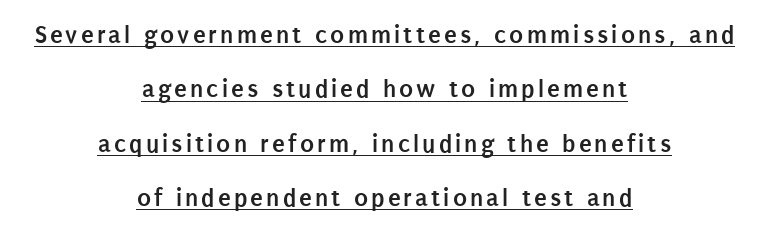
The typesetter chose a symmetrical, centered arrangement here. Strong, thick strokes mark this as bold type. Leading: increased. What decoration does the sample have? An underline.
